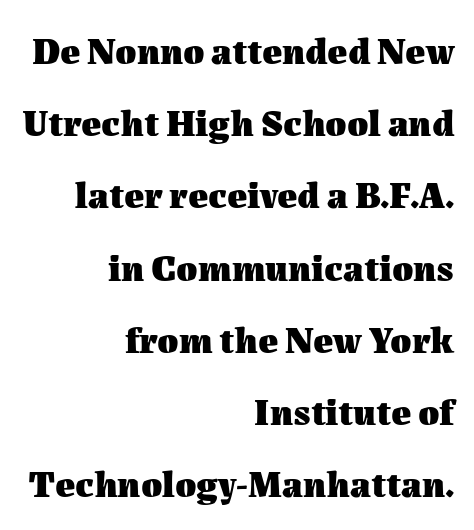
Q: Is the text bold? A: Yes.
Q: Is the text italic (slanted)? A: No, it is upright.
Q: Is the text underlined? A: No.
Q: How is the paragraph aligned? A: Right-aligned.
Q: Is the spacing between letters normal or unusually wide? A: Normal.
Q: Is the spacing between lines tight, normal or loose? A: Loose.
Q: Width (condensed, normal, or wide)? A: Normal.
Q: Stroke contrast? A: Medium.
Q: x-height? A: Medium.
Q: Monospaced? A: No.
